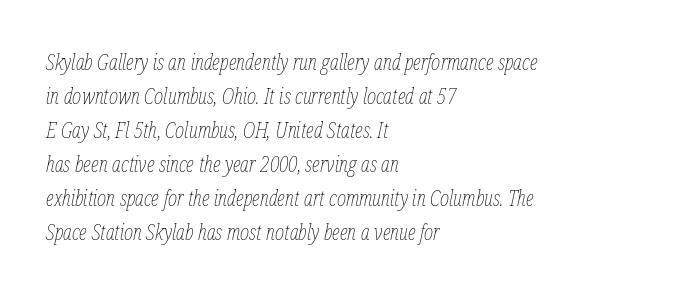
The image shows 22 px text type, italic (leaning right); set left-aligned, normal line spacing (1.55x), normal letter spacing, not underlined.
